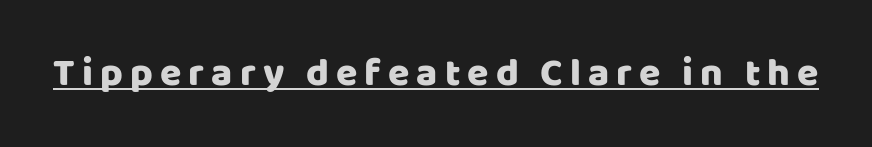
The rendering shows plain stroke endings on the letterforms — a sans-serif design. Looks like someone drew a line under every word here. The font's upright variant was chosen for this text. Note the varied advance widths — an 'i' is clearly narrower than an 'm'.
